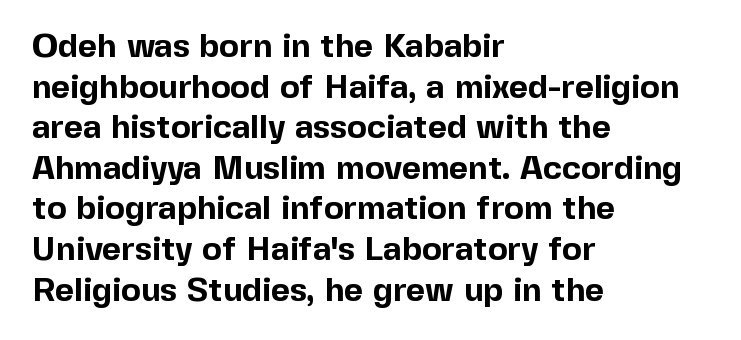
Q: Is the text bold? A: Yes.
Q: Is the text italic (slanted)? A: No, it is upright.
Q: Is the typeface a serif or a sans-serif typeface? A: Sans-serif.
Q: Is the text underlined? A: No.
Q: How is the paragraph aligned? A: Left-aligned.
Q: Is the spacing between letters normal or unusually wide? A: Normal.
Q: Width (condensed, normal, or wide)? A: Normal.
Q: x-height? A: Medium.
Q: Monospaced? A: No.
